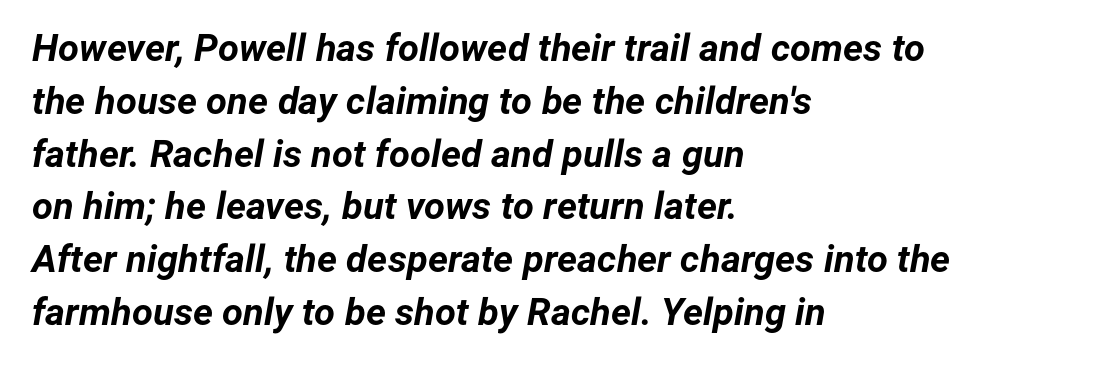
The image shows 38 px bold type, italic (leaning right); set left-aligned, normal line spacing (1.39x), normal letter spacing, not underlined; low stroke contrast and a medium x-height.
